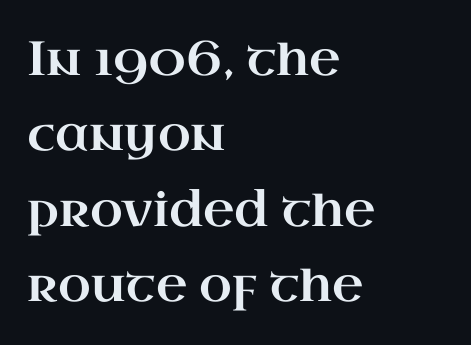
{"serif": "yes", "italic": "no", "width": "wide", "stroke_contrast": "high", "x_height": "small", "monospaced": "no", "underline": "no", "align": "left", "line_spacing": "normal", "line_spacing_ratio": 1.57, "letter_spacing": "normal", "letter_spacing_em": 0.0, "glyph_px": 48}
